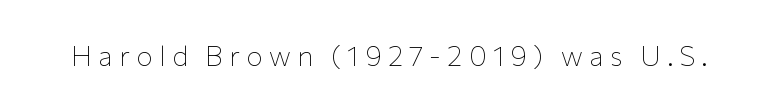
The image shows 28 px thin sans-serif type, upright; set unusually wide letter spacing (+0.22 em), not underlined; low stroke contrast and a medium x-height.
